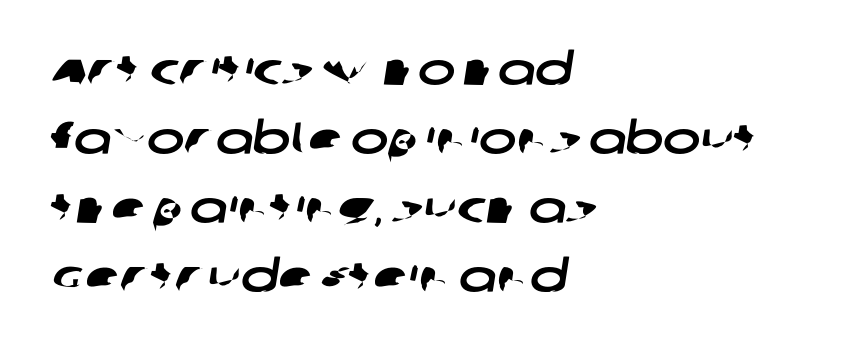
{"serif": "no", "width": "wide", "stroke_contrast": "low", "x_height": "large", "monospaced": "no", "underline": "no", "align": "left", "line_spacing": "normal", "line_spacing_ratio": 1.53, "letter_spacing": "normal", "letter_spacing_em": 0.0, "glyph_px": 45}
